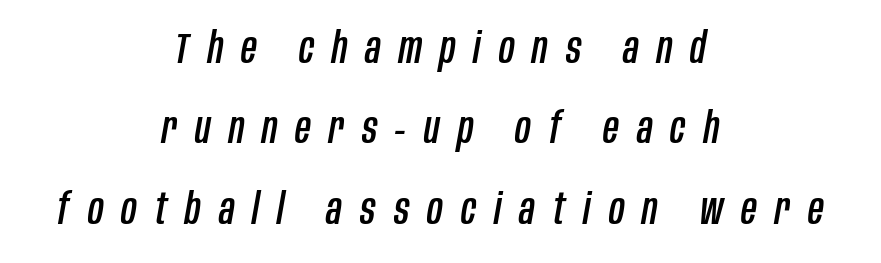
The image shows 43 px condensed type, italic (leaning right); set centered, line spacing 1.87x, unusually wide letter spacing (+0.42 em), not underlined; low stroke contrast and a large x-height.
